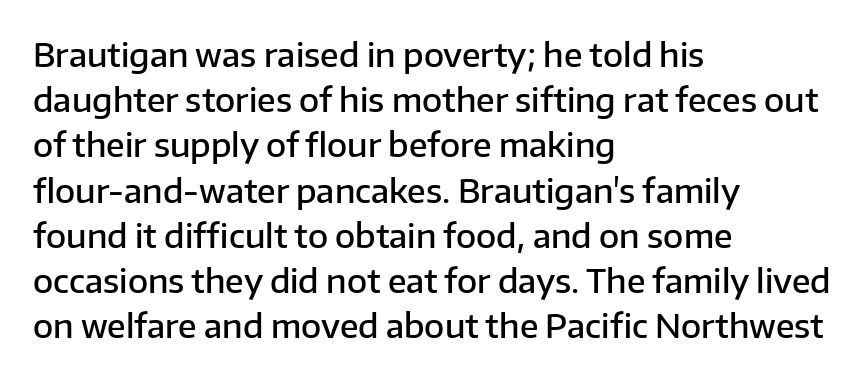
{"serif": "no", "italic": "no", "bold": "semi", "weight": "semibold", "width": "normal", "stroke_contrast": "low", "x_height": "medium", "monospaced": "no", "underline": "no", "align": "left", "line_spacing": "normal", "line_spacing_ratio": 1.37, "letter_spacing": "normal", "letter_spacing_em": 0.0, "glyph_px": 33}
